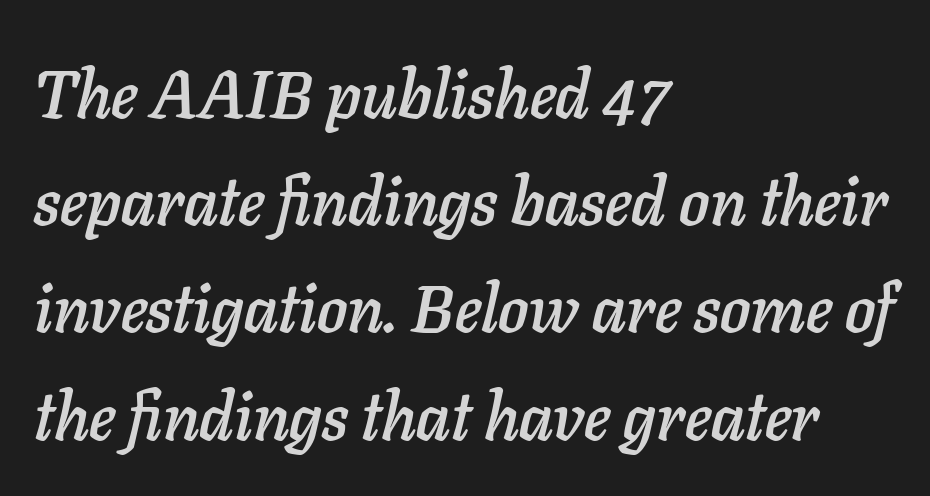
This sample has the flowing, uneven cadence of proportional lettering. Descenders are the only things crossing below the line. Style check: oblique. Short note: letters normally spaced. If you drew a ruler down the left edge, every line would touch it.
